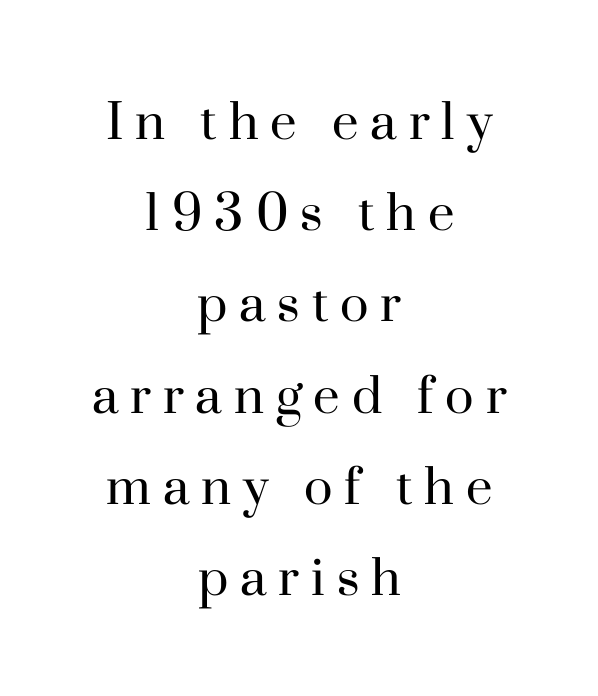
Horizontal alignment here is central, giving a formal, balanced look. Think of a printed novel: that variable character pitch is what you see here. Italic: no, the glyphs are upright roman. Inter-character spacing is expanded well beyond the font's built-in metrics.
